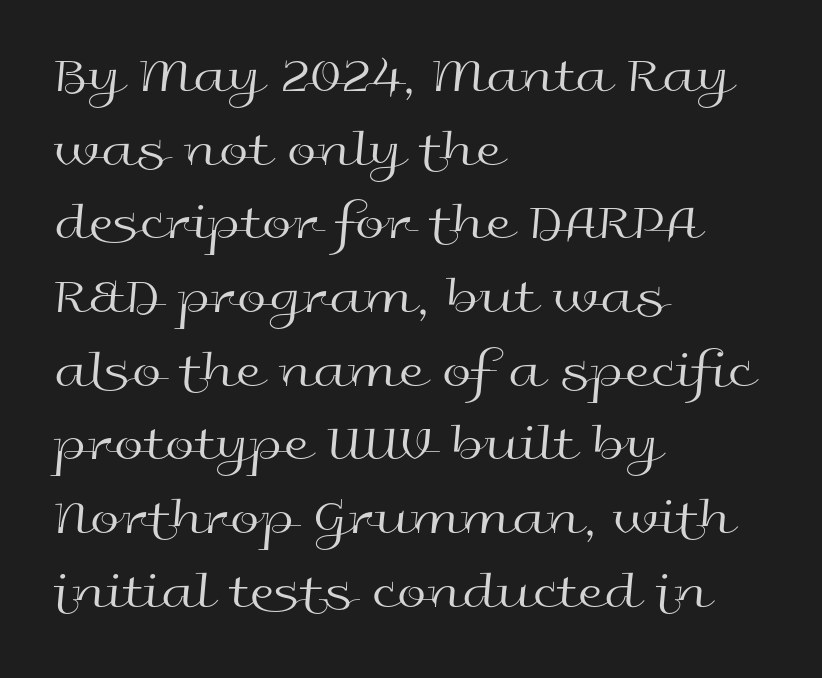
Q: Is the text bold? A: No.
Q: Is the text italic (slanted)? A: No, it is upright.
Q: Is the typeface a serif or a sans-serif typeface? A: Sans-serif.
Q: Is the text underlined? A: No.
Q: How is the paragraph aligned? A: Left-aligned.
Q: Is the spacing between letters normal or unusually wide? A: Normal.
Q: Is the spacing between lines tight, normal or loose? A: Normal.
Q: Width (condensed, normal, or wide)? A: Wide.
Q: x-height? A: Medium.
Q: Monospaced? A: No.
